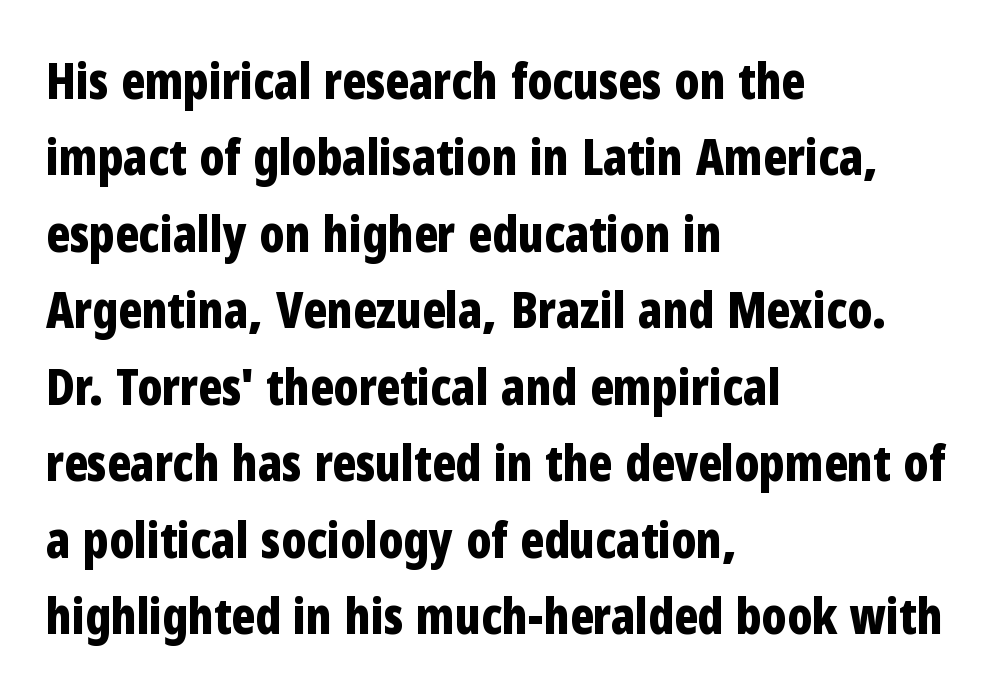
Each line starts at the same left margin while the right side varies. The block of text has a typical density, with ordinary space between rows. Words float on clear page, feet unadorned. Italic: no, the glyphs are upright roman. Font category for this specimen: sans-serif.
